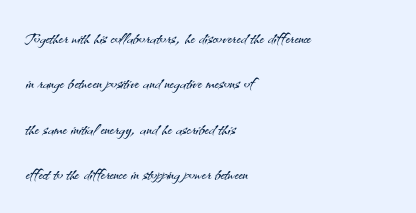
Letters rest on an invisible, unmarked baseline. Does the leading feel generous? Absolutely, it's lavish. In CSS terms this would be text-align: left. Think standard paragraph weight, or any step lighter than that. Letter spacing: default.
